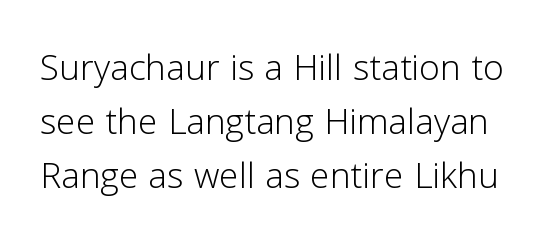
Q: Is the text bold? A: No.
Q: Is the text italic (slanted)? A: No, it is upright.
Q: Is the typeface a serif or a sans-serif typeface? A: Sans-serif.
Q: Is the text underlined? A: No.
Q: Is the spacing between letters normal or unusually wide? A: Normal.
Q: Is the spacing between lines tight, normal or loose? A: Tight.
Q: Width (condensed, normal, or wide)? A: Normal.
Q: Stroke contrast? A: Low.
Q: x-height? A: Medium.
Q: Monospaced? A: No.
